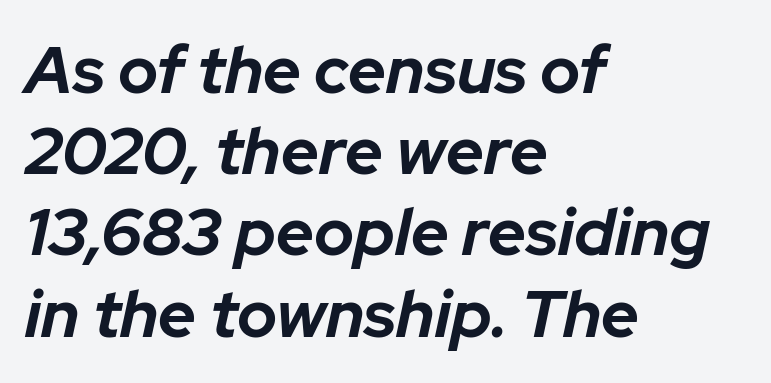
Does the weight exceed regular? Yes, all the way to bold. The string is rendered with underlining switched off. Note the varied advance widths — an 'i' is clearly narrower than an 'm'. The compositor pushed each line to the left boundary. Inter-character spacing is left at the font's built-in metrics. Rendered with sloped, italic letterforms.
